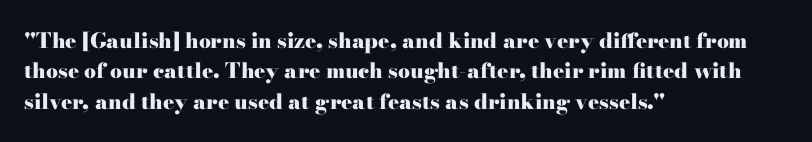
The image shows 21 px bold type, upright; set left-aligned, normal line spacing (1.45x), normal letter spacing, not underlined.
